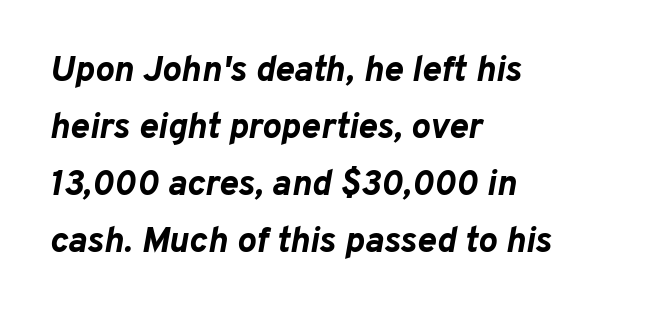
Q: Is the text bold? A: Yes.
Q: Is the text italic (slanted)? A: Yes, it leans right by about 10 degrees.
Q: Is the text underlined? A: No.
Q: How is the paragraph aligned? A: Left-aligned.
Q: Is the spacing between letters normal or unusually wide? A: Normal.
Q: Is the spacing between lines tight, normal or loose? A: Normal.
Q: Width (condensed, normal, or wide)? A: Normal.
Q: Stroke contrast? A: Low.
Q: x-height? A: Medium.
Q: Monospaced? A: No.
